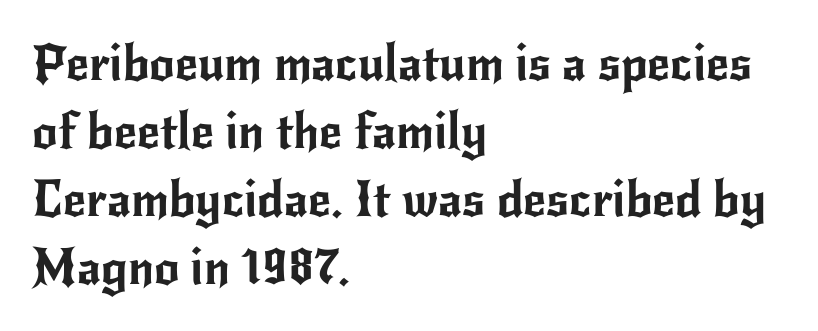
There is no visible air inserted between adjacent glyphs. Whoever set this chose a conventional vertical rhythm. Proportional: the letters do not fall into vertical columns. Beneath every word, the page is bare.
